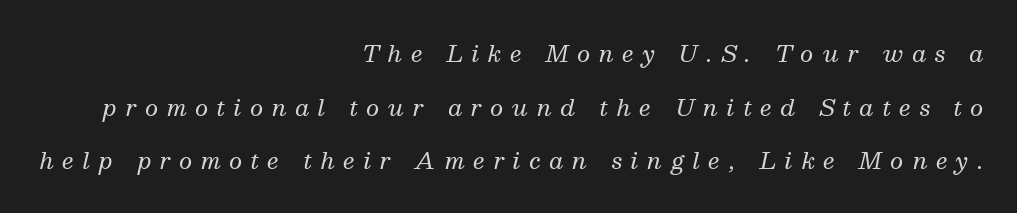
The image shows 23 px text type, italic (leaning right); set right-aligned, loose line spacing (2.33x), unusually wide letter spacing (+0.37 em), not underlined.
